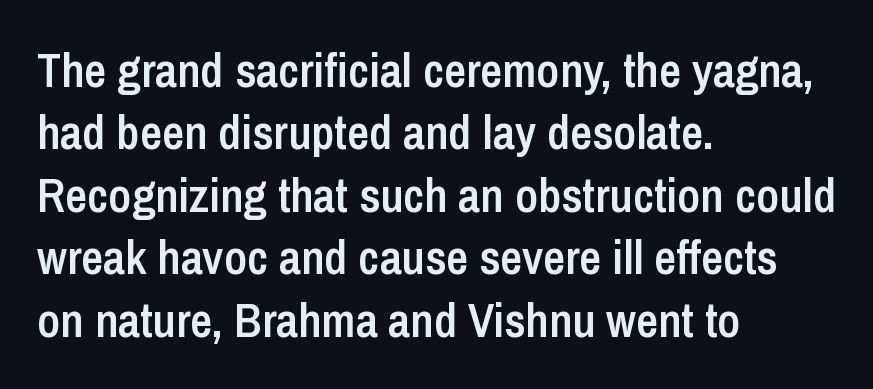
The image shows 48 px semibold, condensed sans-serif type, upright; set left-aligned, normal line spacing (1.3x), normal letter spacing, not underlined; low stroke contrast and a medium x-height.
